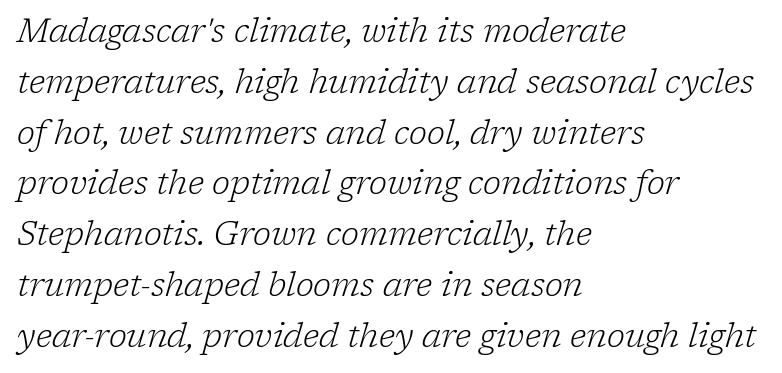
The image shows 33 px light serif type, italic (leaning right); set left-aligned, normal line spacing (1.54x), normal letter spacing, not underlined; low stroke contrast and a medium x-height.
